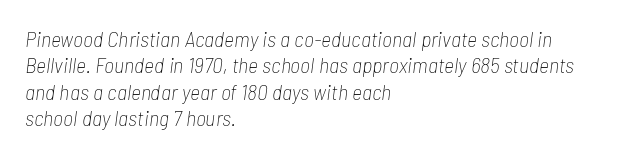
The words here are not underlined. Every row of glyphs begins at an identical x-position on the left. Is the type slanted? Yes — the strokes lean at a clear angle. The font sits on the lighter half of the weight spectrum, regular included. Short note: letters normally spaced.
